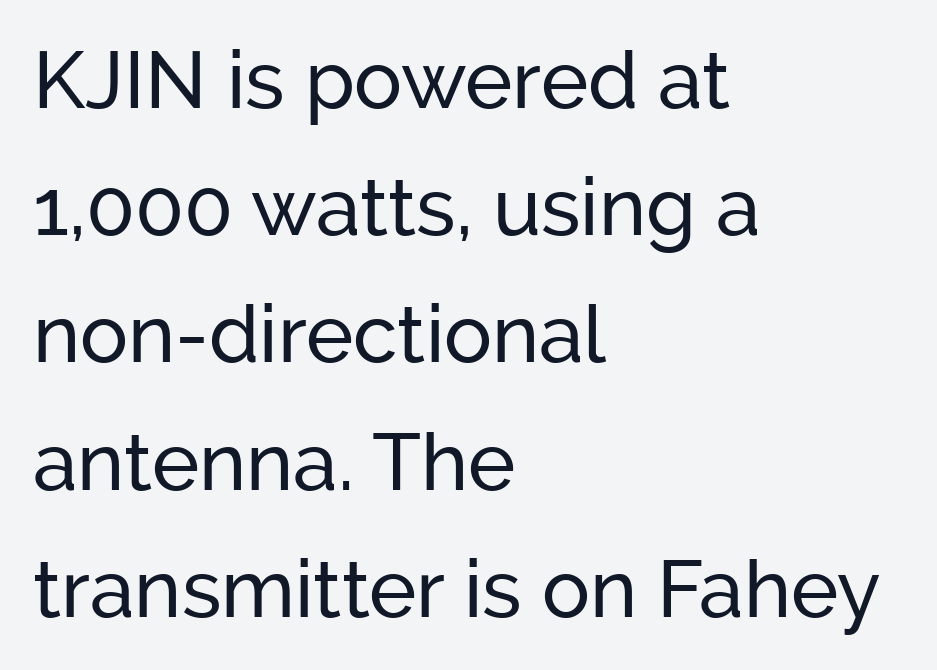
The image shows 80 px sans-serif type, upright; set left-aligned, normal line spacing (1.59x), normal letter spacing, not underlined; low stroke contrast and a medium x-height.
